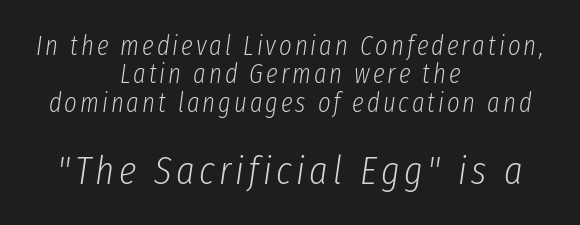
The image shows 40 px light, condensed type, italic (leaning right); set centered, tight line spacing (1.05x), not underlined; the second (bottom) block is 1.48x larger; low stroke contrast and a medium x-height.
